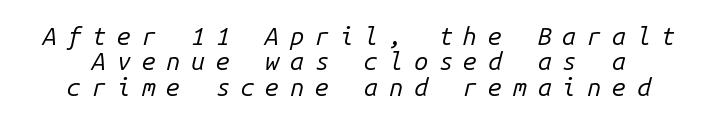
Is the stroke heavy? The answer is a plain regular-or-lighter. The designer dialed line spacing down below the default. Plain, unruled lines of type. The whole block is typeset with a tilt. The letters are spread apart with noticeably loose tracking.
